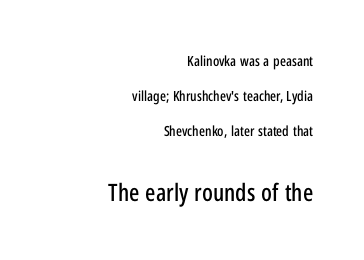
Q: Is the text italic (slanted)? A: No, it is upright.
Q: Is the text underlined? A: No.
Q: How is the paragraph aligned? A: Right-aligned.
Q: Is the spacing between letters normal or unusually wide? A: Normal.
Q: Is the spacing between lines tight, normal or loose? A: Loose.
Q: Which block of text is set in a larger size, the first (top) or the second (bottom)? A: The second (bottom) one.
